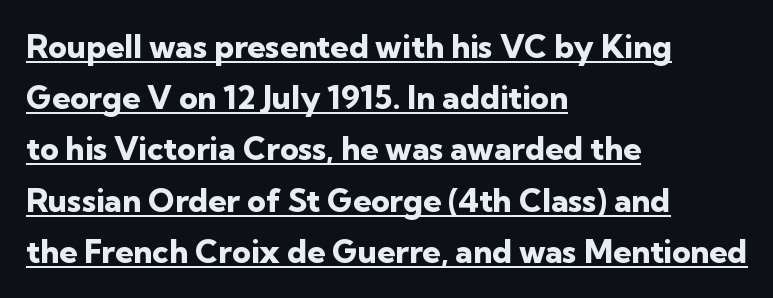
Regarding serifs, this sample does without them. Like a heading marked for emphasis, these lines bear an underscore. The letters stand upright; this is a roman face. The lines sit at an ordinary, default distance from one another. The rendering anchors every line to the left-hand side. Does extra space separate the letters? No, they use regular spacing.
